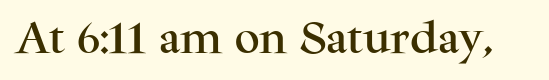
Q: Is the text italic (slanted)? A: No, it is upright.
Q: Is the typeface a serif or a sans-serif typeface? A: Serif.
Q: Is the text underlined? A: No.
Q: Is the spacing between letters normal or unusually wide? A: Normal.
Q: Width (condensed, normal, or wide)? A: Normal.
Q: Stroke contrast? A: Medium.
Q: x-height? A: Medium.
Q: Monospaced? A: No.
